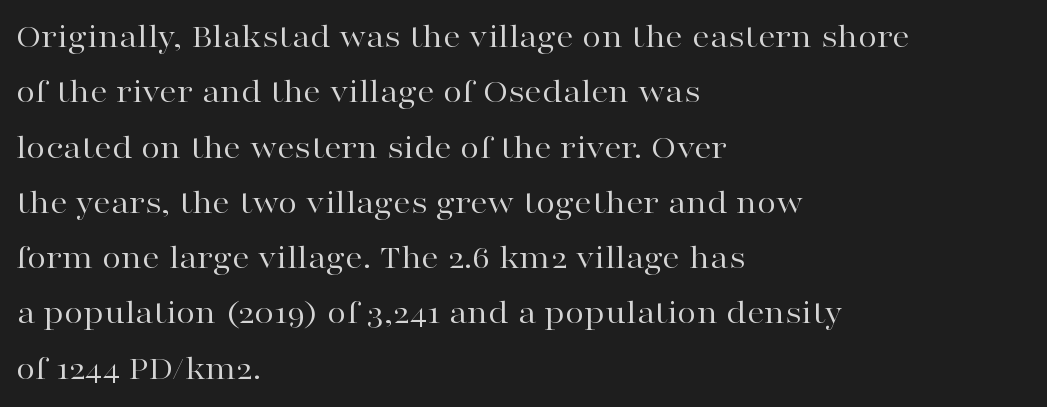
The letters advance in unequal steps, a hallmark of proportional type. The rendering keeps characters at their native spacing. Stems here are at most as thick as an everyday book face. Horizontal bands of white between lines are of average thickness. The passage is arranged the way most books set body copy — flush left.
